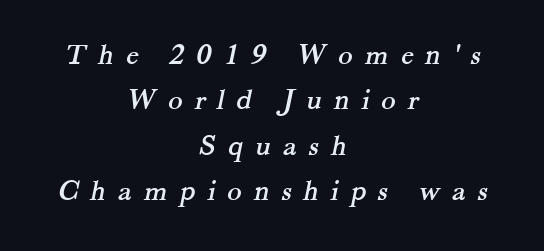
The image shows 30 px serif type; set centered, normal line spacing (1.51x), unusually wide letter spacing (+0.4 em), not underlined; medium stroke contrast and a small x-height.
